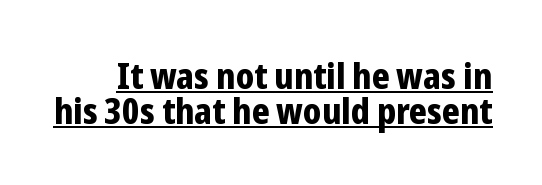
The image shows 36 px bold, condensed sans-serif type, upright; set tight line spacing (0.96x), normal letter spacing, underlined; low stroke contrast and a medium x-height.
